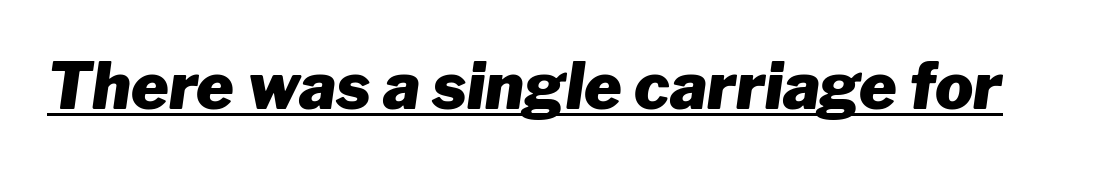
{"italic": "yes", "lean": "right", "slant_degrees": 8, "bold": "yes", "weight": "heavy", "width": "normal", "stroke_contrast": "low", "x_height": "medium", "monospaced": "no", "underline": "yes", "letter_spacing": "normal", "letter_spacing_em": 0.0, "glyph_px": 64}
